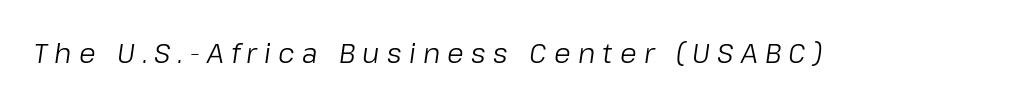
Q: Is the text bold? A: No.
Q: Is the text italic (slanted)? A: Yes, it leans right by about 8 degrees.
Q: Is the text underlined? A: No.
Q: Is the spacing between letters normal or unusually wide? A: Unusually wide.
